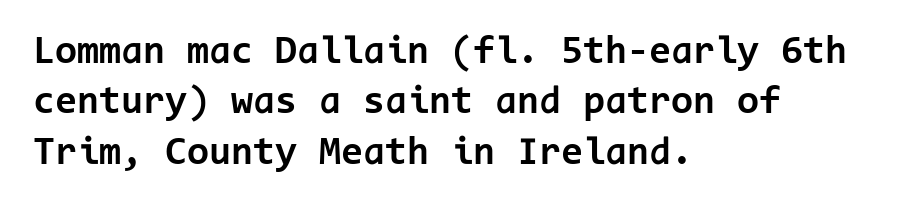
Q: Is the text bold? A: Yes.
Q: Is the text italic (slanted)? A: No, it is upright.
Q: Is the typeface a serif or a sans-serif typeface? A: Sans-serif.
Q: Is the text underlined? A: No.
Q: How is the paragraph aligned? A: Left-aligned.
Q: Is the spacing between letters normal or unusually wide? A: Normal.
Q: Is the spacing between lines tight, normal or loose? A: Normal.
Q: Width (condensed, normal, or wide)? A: Normal.
Q: Stroke contrast? A: Low.
Q: x-height? A: Medium.
Q: Monospaced? A: Yes.
